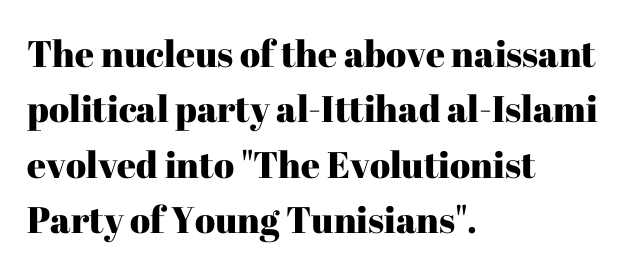
The face used here is proportionally spaced, like ordinary book or web type. The horizontal fit of the characters is conventional and even. In CSS terms this would be text-align: left. Check the space under the baseline: it is left empty. Line spacing here is normal.
